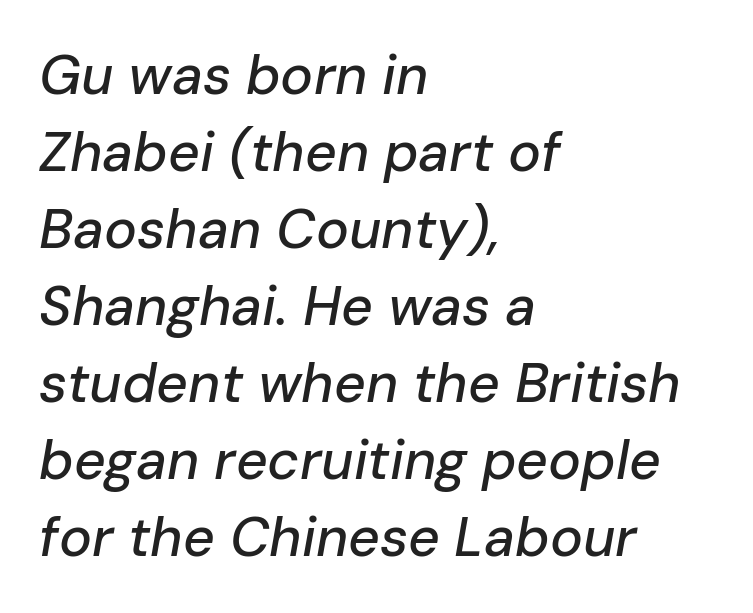
{"italic": "yes", "lean": "right", "slant_degrees": 10, "width": "normal", "stroke_contrast": "low", "x_height": "medium", "monospaced": "no", "underline": "no", "align": "left", "line_spacing": "normal", "line_spacing_ratio": 1.4, "letter_spacing": "normal", "letter_spacing_em": 0.0, "glyph_px": 55}
